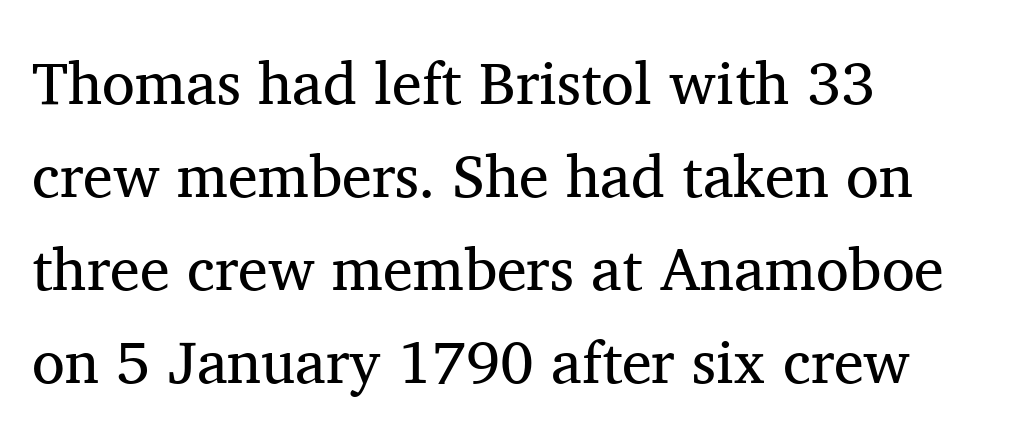
{"serif": "yes", "italic": "no", "bold": "no", "weight": "regular", "width": "normal", "stroke_contrast": "medium", "x_height": "medium", "monospaced": "no", "underline": "no", "align": "left", "line_spacing": "normal", "line_spacing_ratio": 1.55, "letter_spacing": "normal", "letter_spacing_em": 0.0, "glyph_px": 60}
